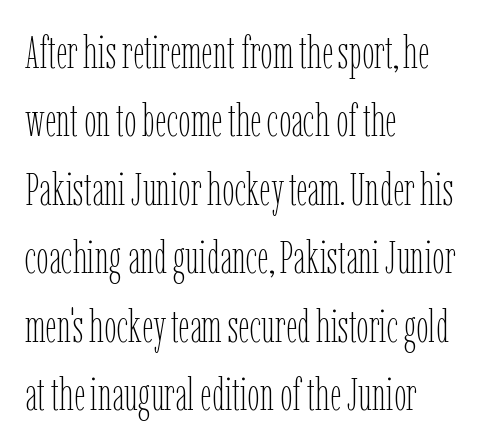
The passage is arranged the way most books set body copy — flush left. The gap between lines stays unmarked. Is this a fixed-width face? No — the glyphs have proportional, varying widths. The block of text has a typical density, with ordinary space between rows. The lettering holds an erect, upright posture throughout.
